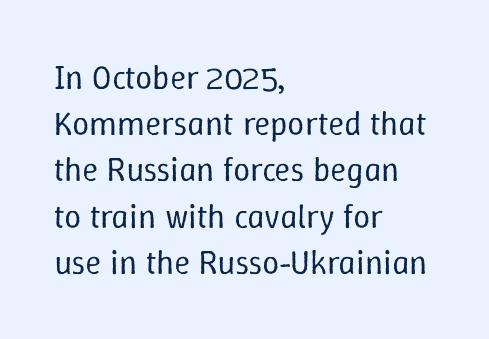
{"italic": "no", "bold": "no", "weight": "regular", "width": "normal", "stroke_contrast": "low", "x_height": "medium", "monospaced": "no", "underline": "no", "align": "left", "line_spacing": "normal", "line_spacing_ratio": 1.36, "letter_spacing": "normal", "letter_spacing_em": 0.0, "glyph_px": 34}
